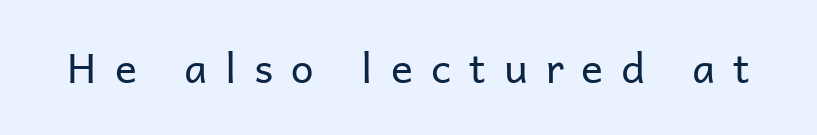
Stems and bowls with no extra thickness — not bold. Nope, not italic — everything's standing straight. Do the characters align in a grid? No, the font is proportional. In terms of letterspacing, this is a distinctly airy, spread setting. The letters carry no serifs — their stems end cleanly without finishing strokes.
